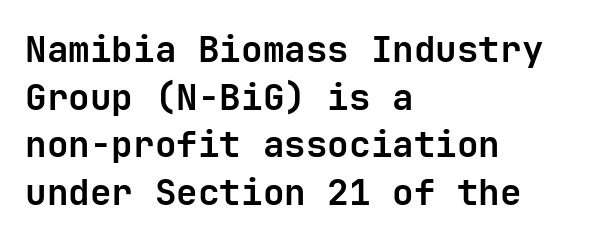
Q: Is the text bold? A: Yes.
Q: Is the text italic (slanted)? A: No, it is upright.
Q: Is the typeface a serif or a sans-serif typeface? A: Sans-serif.
Q: Is the text underlined? A: No.
Q: How is the paragraph aligned? A: Left-aligned.
Q: Is the spacing between letters normal or unusually wide? A: Normal.
Q: Is the spacing between lines tight, normal or loose? A: Normal.
Q: Width (condensed, normal, or wide)? A: Normal.
Q: Stroke contrast? A: Low.
Q: x-height? A: Medium.
Q: Monospaced? A: Yes.
